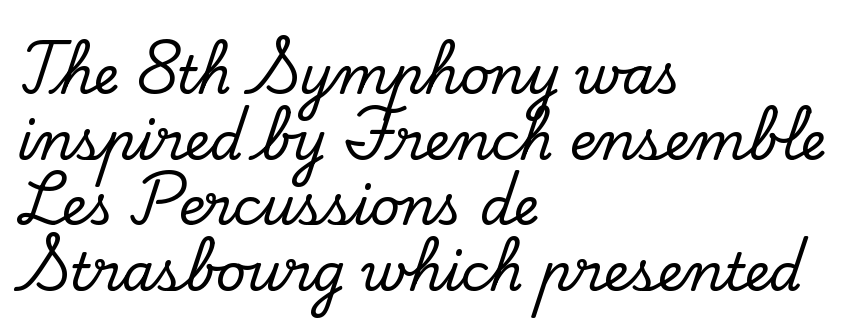
{"serif": "yes", "width": "normal", "stroke_contrast": "low", "x_height": "small", "monospaced": "no", "underline": "no", "align": "left", "line_spacing": "normal", "line_spacing_ratio": 1.26, "letter_spacing": "normal", "letter_spacing_em": 0.0, "glyph_px": 52}
